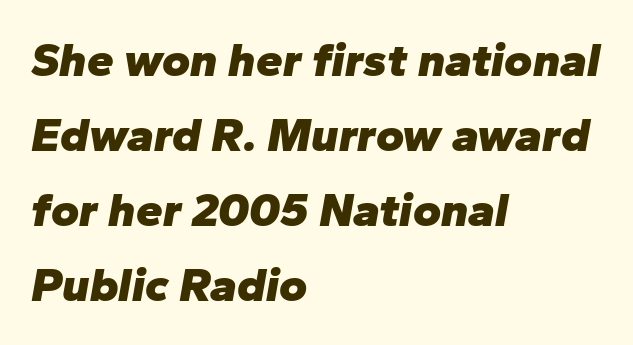
You'd pick this weight for a headline — it's a proper bold. Is this a fixed-width face? No — the glyphs have proportional, varying widths. Standard letterfit; no display-style spreading of the glyphs. The passage shown leans; its letterforms are oblique. A classic flush-left, rag-right setting is used for this passage. Leading: standard.
